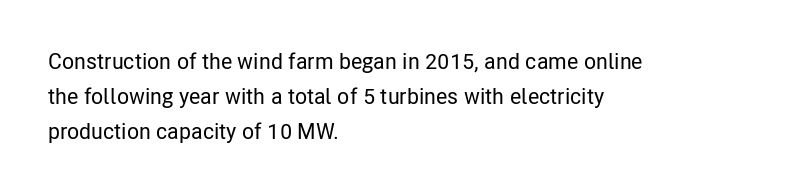
The face used here is rendered with its standard letterfit. A bare baseline throughout the passage. The compositor pushed each line to the left boundary. Regarding leading, the lines here are spaced in the standard way.
